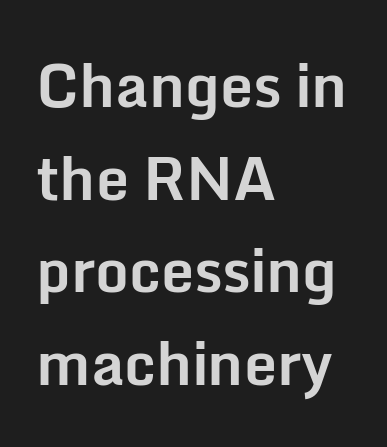
Q: Is the text bold? A: Yes.
Q: Is the text italic (slanted)? A: No, it is upright.
Q: Is the typeface a serif or a sans-serif typeface? A: Sans-serif.
Q: Is the text underlined? A: No.
Q: How is the paragraph aligned? A: Left-aligned.
Q: Is the spacing between letters normal or unusually wide? A: Normal.
Q: Is the spacing between lines tight, normal or loose? A: Normal.
Q: Width (condensed, normal, or wide)? A: Normal.
Q: Stroke contrast? A: Low.
Q: x-height? A: Medium.
Q: Monospaced? A: No.
